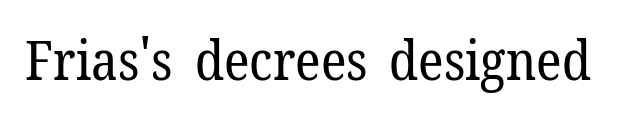
Quick note: underline off. The specimen reads as upright at a glance. Looks like regular typesetting: each glyph gets only the width it needs. Weight: not bold — regular or lighter. This sample uses a serif face.
